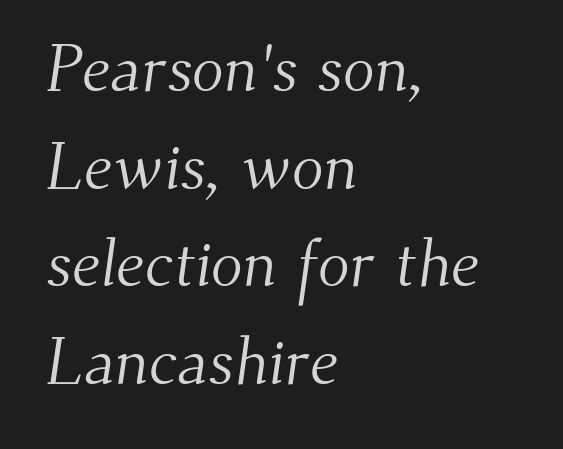
Q: Is the text bold? A: No.
Q: Is the typeface a serif or a sans-serif typeface? A: Serif.
Q: Is the text underlined? A: No.
Q: How is the paragraph aligned? A: Left-aligned.
Q: Is the spacing between letters normal or unusually wide? A: Normal.
Q: Is the spacing between lines tight, normal or loose? A: Normal.
Q: Width (condensed, normal, or wide)? A: Normal.
Q: Stroke contrast? A: Medium.
Q: x-height? A: Small.
Q: Monospaced? A: No.
